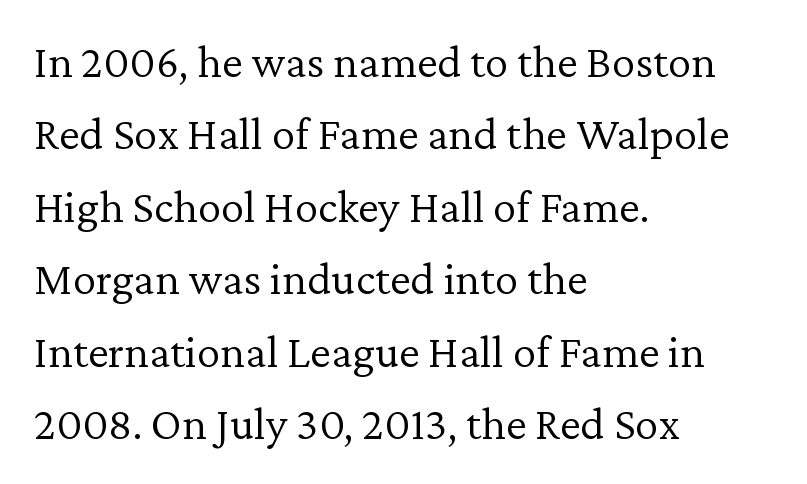
The image shows 47 px light serif type, upright; set left-aligned, normal line spacing (1.54x), normal letter spacing, not underlined; low stroke contrast and a medium x-height.
